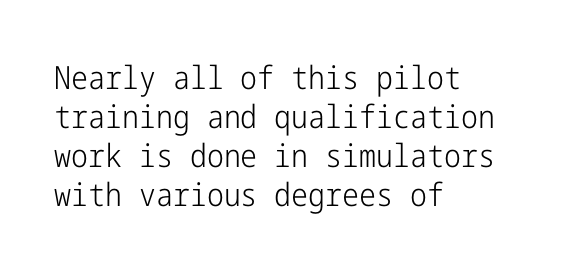
The image shows 32 px light, condensed sans-serif type, upright; set left-aligned, line spacing 1.22x, normal letter spacing, not underlined; low stroke contrast and a medium x-height.
